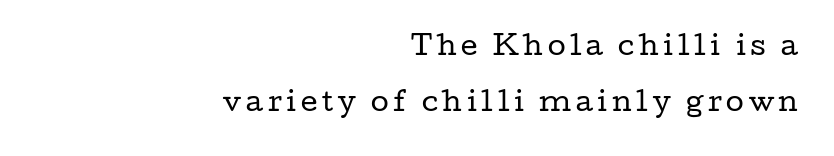
Glance below the letters and you will spot only blank space. Successive baselines arrive slowly, with a big drop between each. Posture: straight, roman, zero tilt. Bold? No — there's no thickening of the strokes. Typeset ragged left — the right edge is the straight one.
